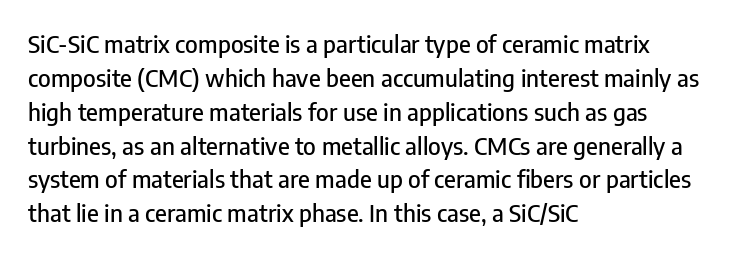
Q: Is the text italic (slanted)? A: No, it is upright.
Q: Is the text underlined? A: No.
Q: How is the paragraph aligned? A: Left-aligned.
Q: Is the spacing between letters normal or unusually wide? A: Normal.
Q: Is the spacing between lines tight, normal or loose? A: Normal.
